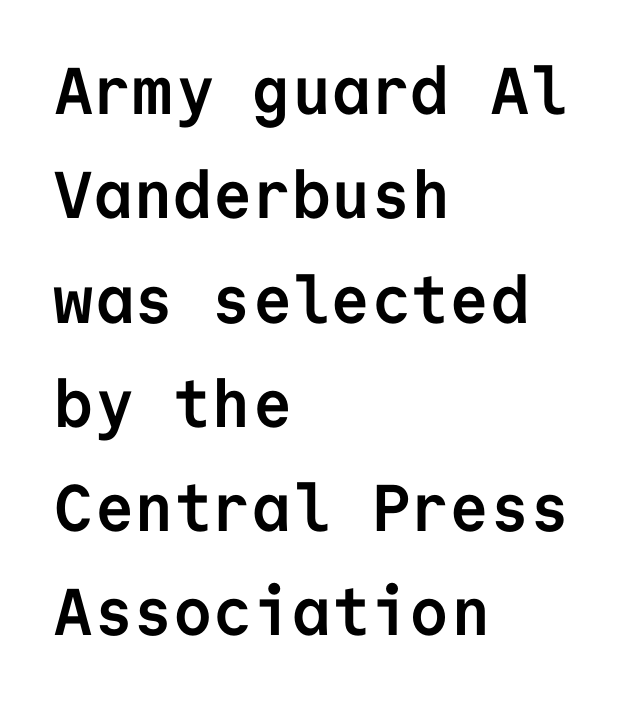
Q: Is the text bold? A: Yes.
Q: Is the text italic (slanted)? A: No, it is upright.
Q: Is the typeface a serif or a sans-serif typeface? A: Sans-serif.
Q: Is the text underlined? A: No.
Q: How is the paragraph aligned? A: Left-aligned.
Q: Is the spacing between letters normal or unusually wide? A: Normal.
Q: Is the spacing between lines tight, normal or loose? A: Normal.
Q: Width (condensed, normal, or wide)? A: Normal.
Q: Stroke contrast? A: Low.
Q: x-height? A: Medium.
Q: Monospaced? A: Yes.
